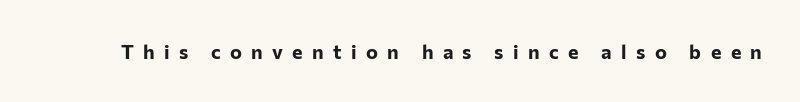
Glyph-to-glyph distance is far greater than everyday printed text. Posture: straight, roman, zero tilt. The strip under each line holds only bare page. Compared with an ordinary text face, these strokes are far heavier — a full bold.
